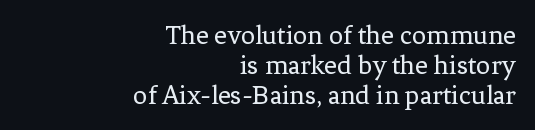
The image shows 28 px regular-weight serif type, upright; set right-aligned, tight line spacing (1.07x), normal letter spacing, not underlined; low stroke contrast and a medium x-height.
